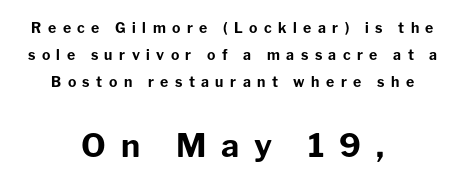
The passage is arranged like a title page — every line centered. Tracking here is generous; glyphs stand well apart from one another. Chunky letters — that's bold for sure. Character widths vary here, with narrow letters taking less room than wide ones.
